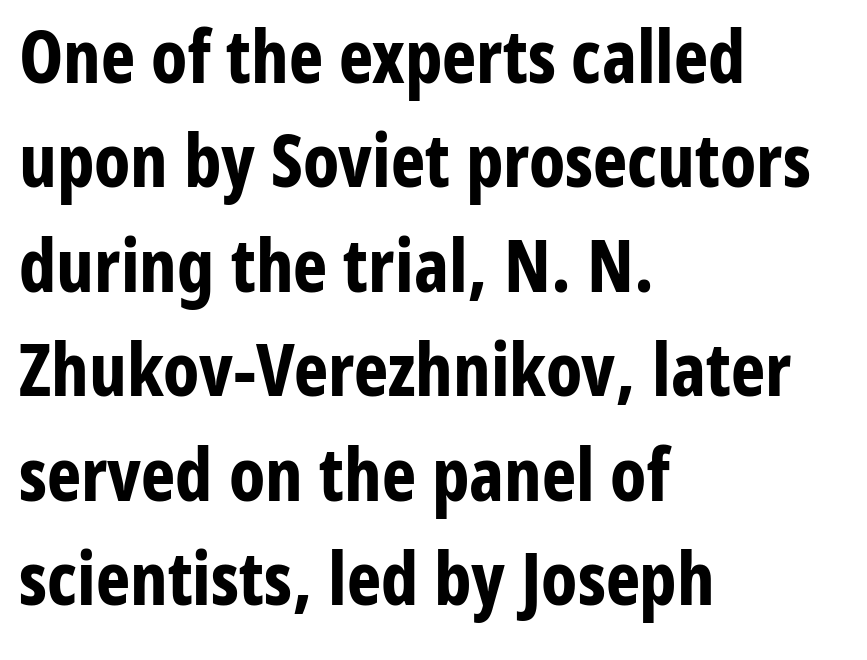
Q: Is the text bold? A: Yes.
Q: Is the text italic (slanted)? A: No, it is upright.
Q: Is the typeface a serif or a sans-serif typeface? A: Sans-serif.
Q: Is the text underlined? A: No.
Q: How is the paragraph aligned? A: Left-aligned.
Q: Is the spacing between letters normal or unusually wide? A: Normal.
Q: Is the spacing between lines tight, normal or loose? A: Normal.
Q: Width (condensed, normal, or wide)? A: Condensed.
Q: Stroke contrast? A: Low.
Q: x-height? A: Medium.
Q: Monospaced? A: No.
